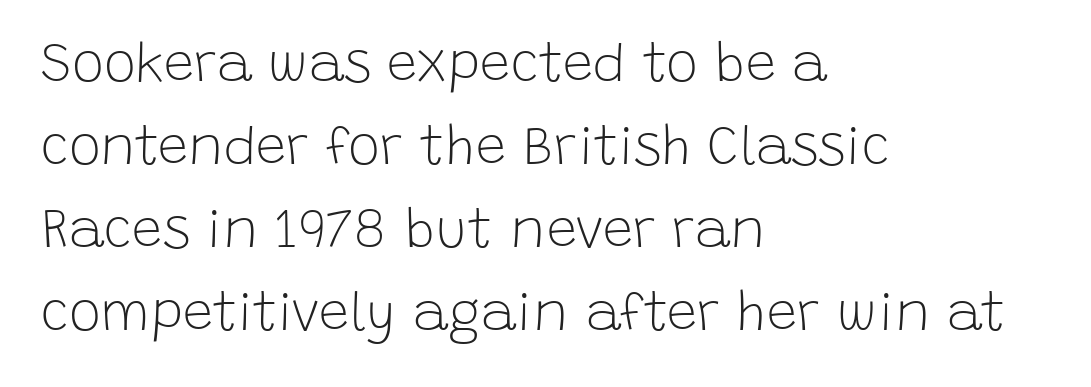
{"serif": "no", "italic": "no", "bold": "no", "weight": "light", "width": "normal", "stroke_contrast": "low", "x_height": "large", "monospaced": "no", "underline": "no", "align": "left", "line_spacing": "normal", "line_spacing_ratio": 1.54, "letter_spacing": "normal", "letter_spacing_em": 0.0, "glyph_px": 54}
